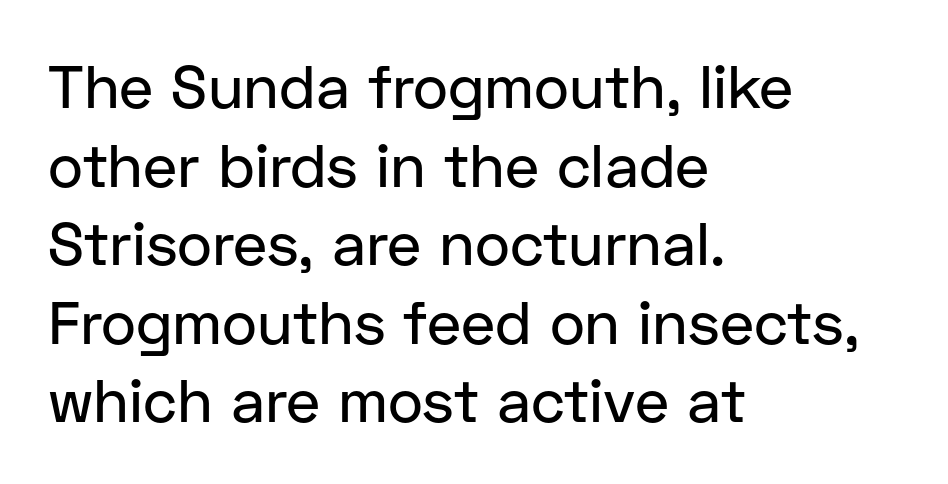
{"serif": "no", "italic": "no", "width": "normal", "stroke_contrast": "low", "x_height": "medium", "monospaced": "no", "underline": "no", "align": "left", "line_spacing": "normal", "line_spacing_ratio": 1.31, "letter_spacing": "normal", "letter_spacing_em": 0.0, "glyph_px": 60}
